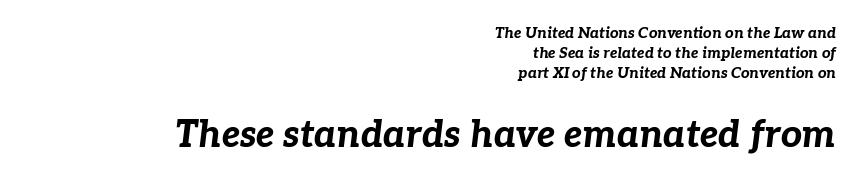
The image shows 37 px bold type, italic (leaning right); set right-aligned, normal line spacing (1.33x), normal letter spacing, not underlined; the second (bottom) block is 2.47x larger; low stroke contrast and a medium x-height.
